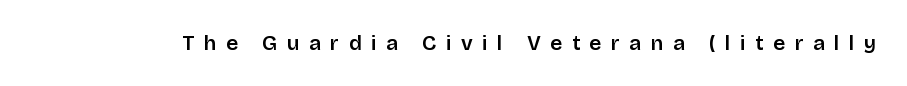
The letters stand upright; this is a roman face. Tracking value appears strongly positive — letters spread wide. This is moderately heavy type, rendered in semibold. The glyphs are unaccompanied by any horizontal stroke below them.
